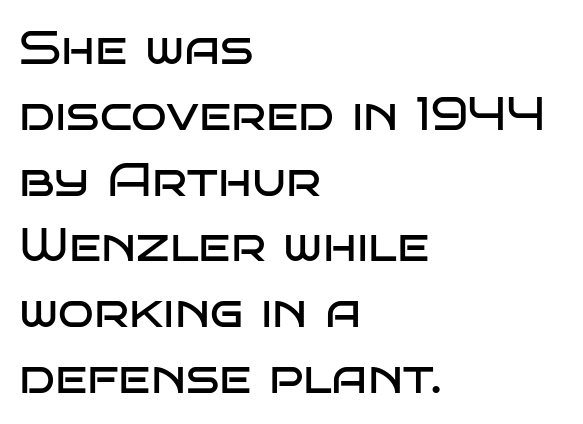
Serif or sans? Sans — the stroke terminals are bare. Italic: no, the glyphs are upright roman. Vertical spacing — default. A quiet, ordinary-to-light weight characterises the typeface. A typesetter would call this proportional, since set widths differ per character. The compositor pushed each line to the left boundary.
